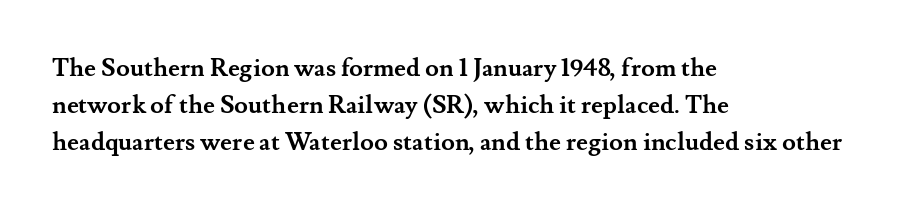
{"italic": "no", "bold": "yes", "underline": "no", "align": "left", "line_spacing": "normal", "line_spacing_ratio": 1.48, "letter_spacing": "normal", "letter_spacing_em": 0.0, "glyph_px": 25}
